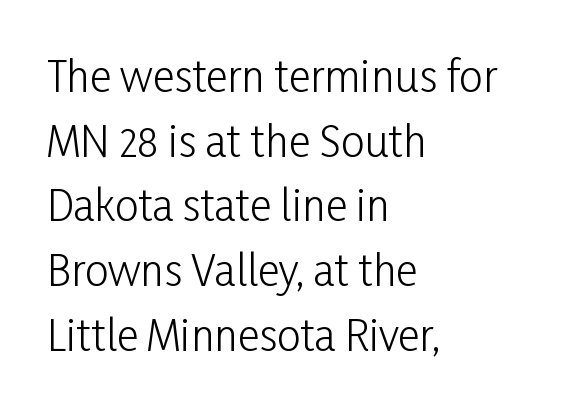
Q: Is the text bold? A: No.
Q: Is the text italic (slanted)? A: No, it is upright.
Q: Is the typeface a serif or a sans-serif typeface? A: Sans-serif.
Q: Is the text underlined? A: No.
Q: How is the paragraph aligned? A: Left-aligned.
Q: Is the spacing between letters normal or unusually wide? A: Normal.
Q: Is the spacing between lines tight, normal or loose? A: Normal.
Q: Width (condensed, normal, or wide)? A: Condensed.
Q: Stroke contrast? A: Low.
Q: x-height? A: Medium.
Q: Monospaced? A: No.
